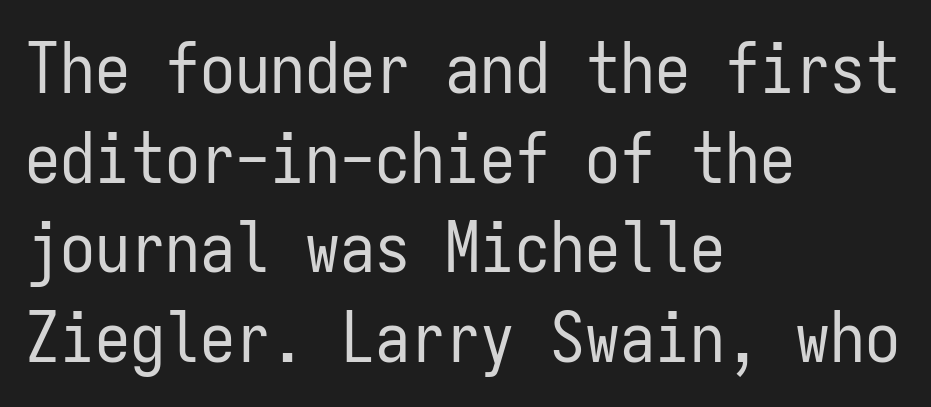
This reads as an unemphasized weight, regular at the heaviest. Caption: multi-line text, flush left, ragged right. The leading is moderate, giving the passage an even texture. Nothing sits at the stroke ends, so this counts as sans-serif.
